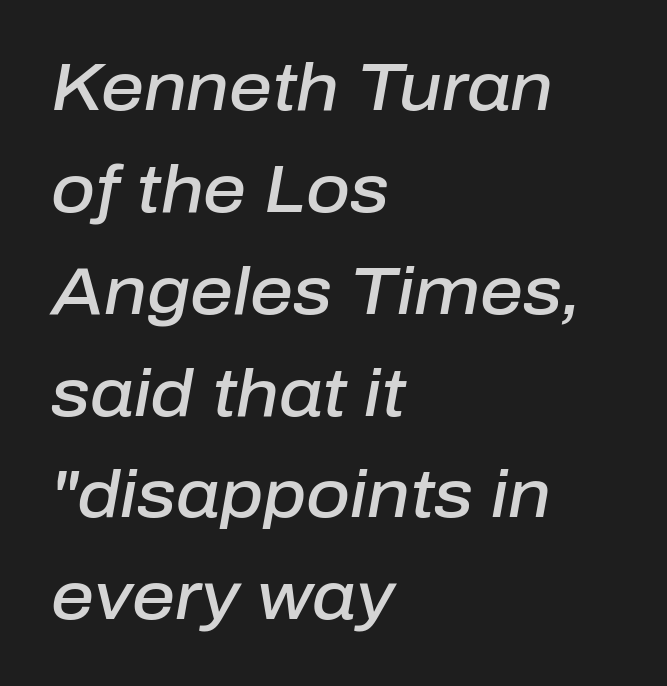
This rendering uses left alignment, leaving the right contour irregular. In terms of letterspacing, this is plain default setting. The rendering uses natural spacing where letterforms have individual widths. Leading: standard. Rendered with sloped, italic letterforms. Stroke thickness is moderately raised; the sample reads as semibold.
